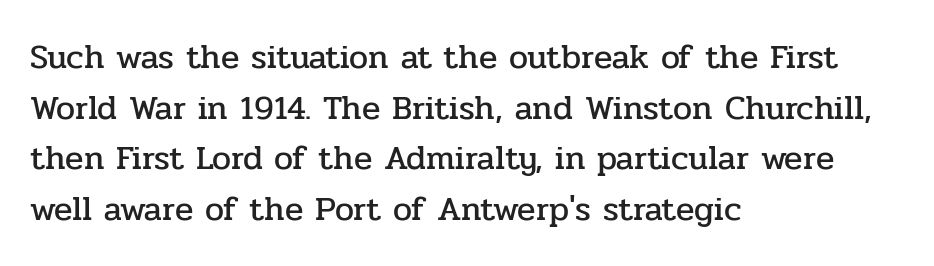
{"serif": "yes", "italic": "no", "width": "normal", "stroke_contrast": "low", "x_height": "medium", "monospaced": "no", "underline": "no", "align": "left", "line_spacing": "normal", "line_spacing_ratio": 1.49, "letter_spacing": "normal", "letter_spacing_em": 0.0, "glyph_px": 34}
